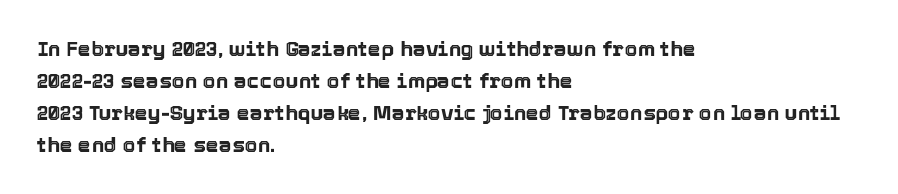
{"italic": "no", "underline": "no", "align": "left", "line_spacing": "normal", "line_spacing_ratio": 1.52, "letter_spacing": "normal", "letter_spacing_em": 0.0, "glyph_px": 21}
